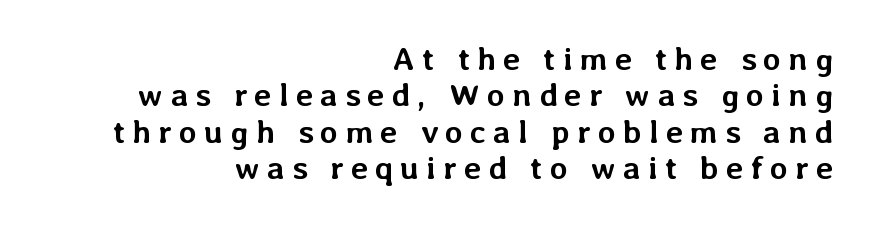
{"italic": "no", "bold": "yes", "weight": "semibold", "width": "normal", "stroke_contrast": "low", "x_height": "medium", "monospaced": "no", "underline": "no", "align": "right", "line_spacing": "tight", "line_spacing_ratio": 1.1, "letter_spacing": "wide", "letter_spacing_em": 0.21, "glyph_px": 33}
